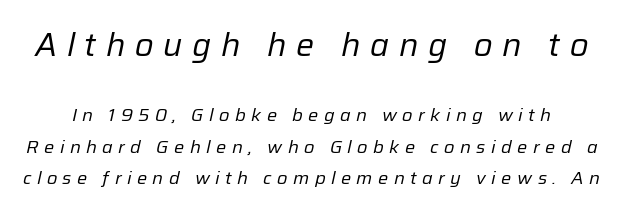
This is not heavy type; no bold has been used. The typography opts for an oblique posture over an upright one. If you squint, the top block still reads clearly — it's the larger of the two. These lines have a slow, spaced-out rhythm from letter to letter. Bare-footed words on every line. This sample has the flowing, uneven cadence of proportional lettering.
